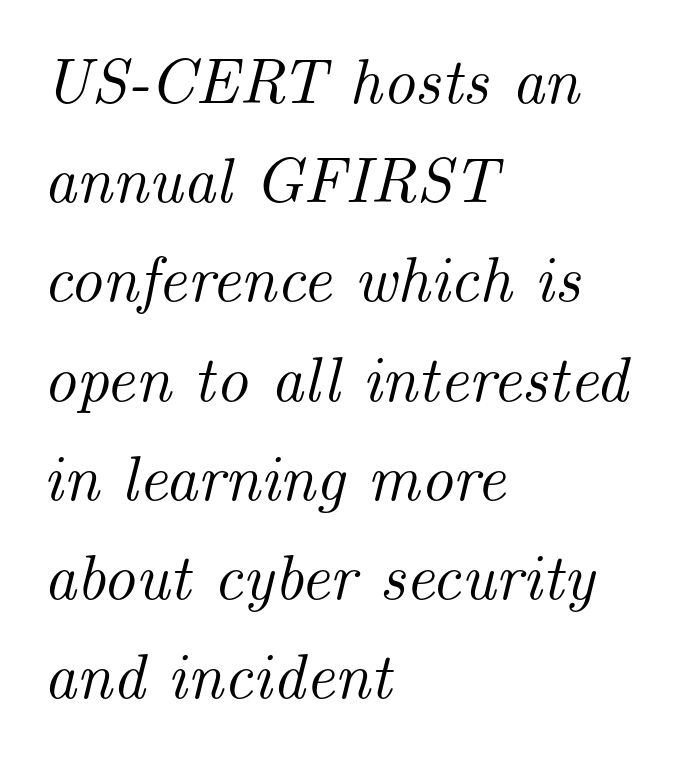
Nobody drew a line under any word here. The lines are quadded left. Default kerning and tracking; the words read as compact shapes. These lines are composed in type with serifs.
